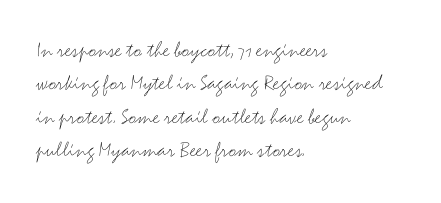
{"bold": "no", "underline": "no", "align": "left", "line_spacing": "normal", "line_spacing_ratio": 1.45, "letter_spacing": "normal", "letter_spacing_em": 0.0, "glyph_px": 23}
